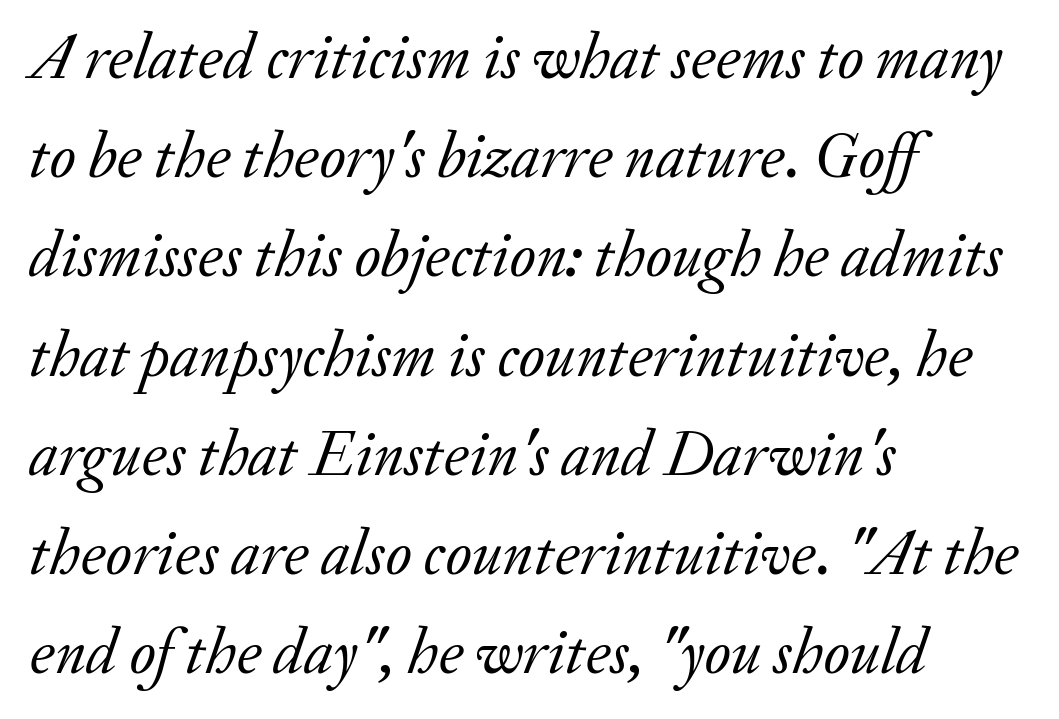
{"serif": "yes", "italic": "yes", "lean": "right", "slant_degrees": 20, "bold": "no", "weight": "regular", "width": "normal", "stroke_contrast": "low", "x_height": "small", "monospaced": "no", "underline": "no", "align": "left", "line_spacing": "normal", "line_spacing_ratio": 1.55, "letter_spacing": "normal", "letter_spacing_em": 0.0, "glyph_px": 64}
